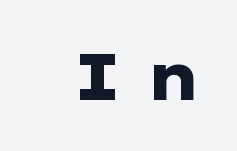
{"serif": "no", "italic": "no", "bold": "yes", "weight": "heavy", "width": "wide", "stroke_contrast": "low", "x_height": "medium", "monospaced": "no", "underline": "no", "letter_spacing": "wide", "letter_spacing_em": 0.29, "glyph_px": 66}
